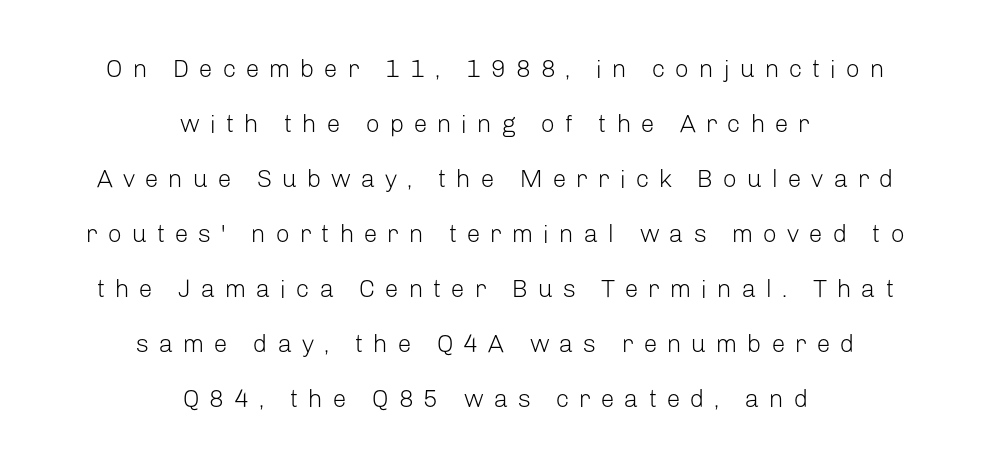
The image shows 25 px text type, upright; set centered, loose line spacing (2.2x), unusually wide letter spacing (+0.38 em), not underlined.
